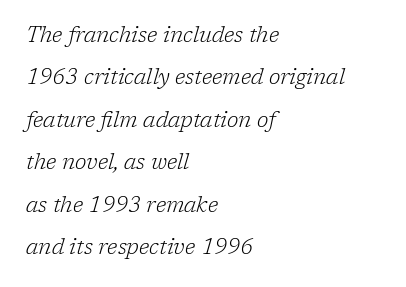
{"italic": "yes", "lean": "right", "slant_degrees": 17, "bold": "no", "underline": "no", "align": "left", "line_spacing": "loose", "line_spacing_ratio": 2.02, "letter_spacing": "normal", "letter_spacing_em": 0.0, "glyph_px": 21}
